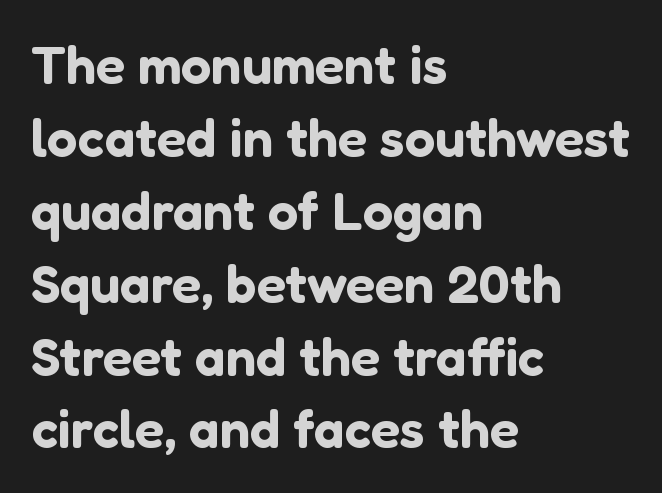
Q: Is the text italic (slanted)? A: No, it is upright.
Q: Is the typeface a serif or a sans-serif typeface? A: Sans-serif.
Q: Is the text underlined? A: No.
Q: How is the paragraph aligned? A: Left-aligned.
Q: Is the spacing between letters normal or unusually wide? A: Normal.
Q: Is the spacing between lines tight, normal or loose? A: Normal.
Q: Width (condensed, normal, or wide)? A: Normal.
Q: Stroke contrast? A: Low.
Q: x-height? A: Medium.
Q: Monospaced? A: No.
